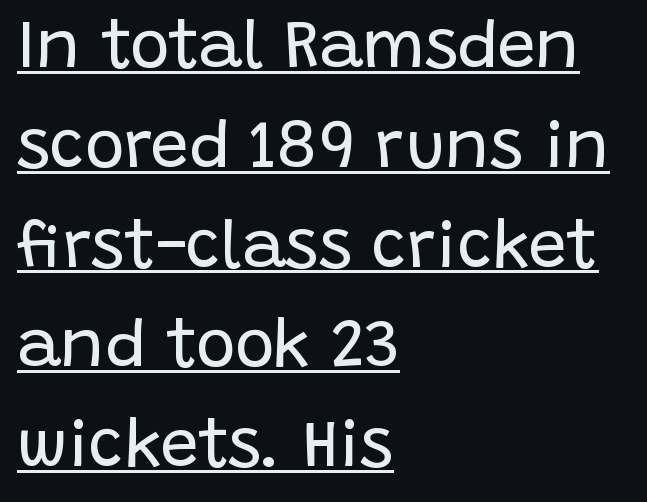
The image shows 67 px regular-weight sans-serif type, upright; set left-aligned, normal line spacing (1.49x), normal letter spacing, underlined; low stroke contrast and a large x-height.
